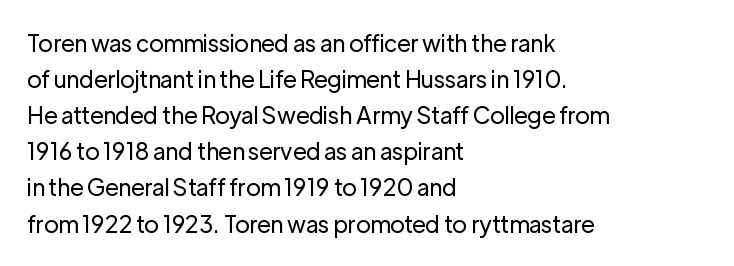
Q: Is the text bold? A: No.
Q: Is the text italic (slanted)? A: No, it is upright.
Q: Is the text underlined? A: No.
Q: How is the paragraph aligned? A: Left-aligned.
Q: Is the spacing between letters normal or unusually wide? A: Normal.
Q: Is the spacing between lines tight, normal or loose? A: Normal.
